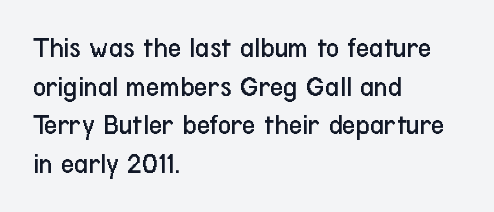
{"serif": "no", "italic": "no", "bold": "no", "weight": "regular", "width": "condensed", "stroke_contrast": "low", "x_height": "medium", "monospaced": "no", "underline": "no", "align": "left", "line_spacing": "normal", "line_spacing_ratio": 1.33, "letter_spacing": "normal", "letter_spacing_em": 0.0, "glyph_px": 29}
